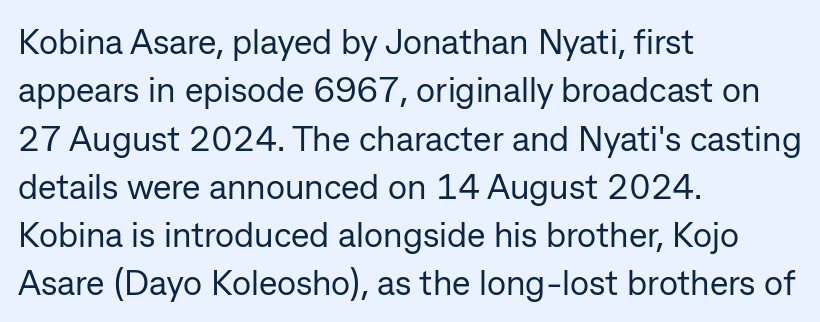
The image shows 35 px regular-weight sans-serif type, upright; set left-aligned, normal line spacing (1.38x), normal letter spacing, not underlined; low stroke contrast and a medium x-height.
